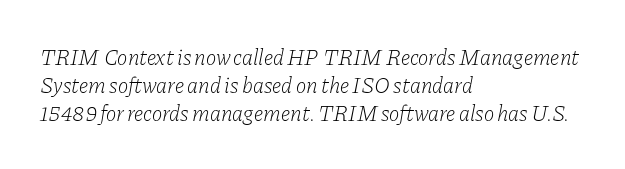
Q: Is the text bold? A: No.
Q: Is the text italic (slanted)? A: Yes, it leans right by about 11 degrees.
Q: Is the text underlined? A: No.
Q: How is the paragraph aligned? A: Left-aligned.
Q: Is the spacing between letters normal or unusually wide? A: Normal.
Q: Is the spacing between lines tight, normal or loose? A: Normal.
